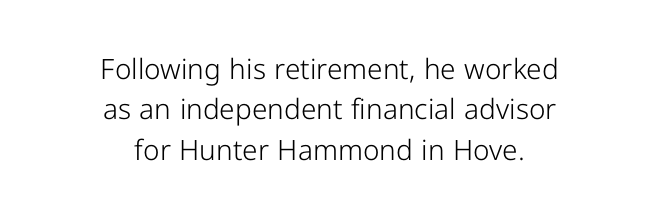
{"serif": "no", "italic": "no", "bold": "no", "weight": "light", "width": "normal", "stroke_contrast": "low", "x_height": "medium", "monospaced": "no", "underline": "no", "align": "center", "line_spacing": "normal", "line_spacing_ratio": 1.44, "letter_spacing": "normal", "letter_spacing_em": 0.0, "glyph_px": 28}
